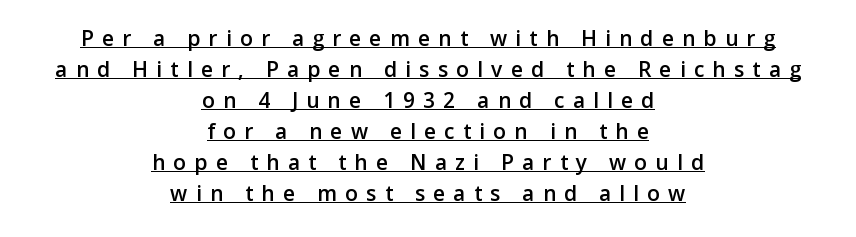
The image shows 21 px text type, upright; set centered, normal line spacing (1.48x), unusually wide letter spacing (+0.39 em), underlined.
